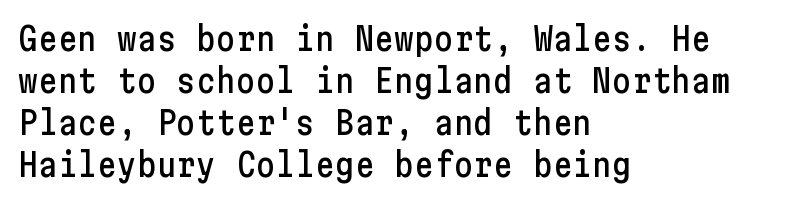
The passage shown has conventional tracking throughout. Reading down the block, your eye returns to a fixed left position each line. Letterform terminals end flat and unadorned throughout the passage. A typesetter would call this leading conventional body-copy spacing.
